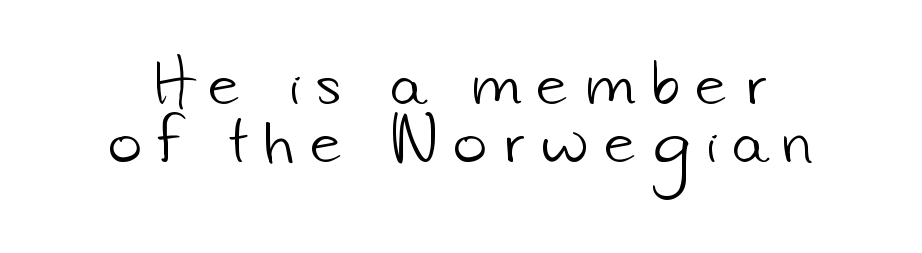
Q: Is the text bold? A: No.
Q: Is the typeface a serif or a sans-serif typeface? A: Sans-serif.
Q: Is the text underlined? A: No.
Q: Is the spacing between letters normal or unusually wide? A: Unusually wide.
Q: Is the spacing between lines tight, normal or loose? A: Tight.
Q: Width (condensed, normal, or wide)? A: Normal.
Q: Stroke contrast? A: Low.
Q: x-height? A: Small.
Q: Monospaced? A: No.
